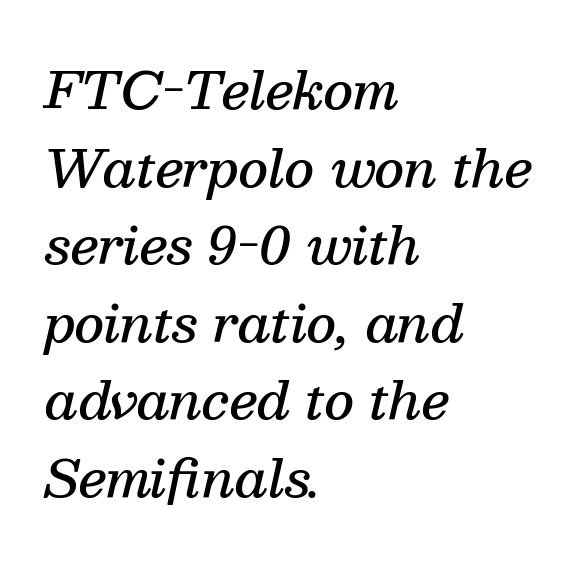
Words float on clear page, feet unadorned. Short note: letters normally spaced. Serifs: yes, visible at the terminals of the letterforms. The compositor pushed each line to the left boundary.
